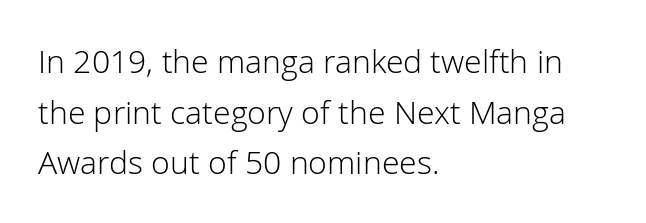
The image shows 32 px light sans-serif type, upright; set left-aligned, normal line spacing (1.58x), normal letter spacing, not underlined; low stroke contrast and a medium x-height.
